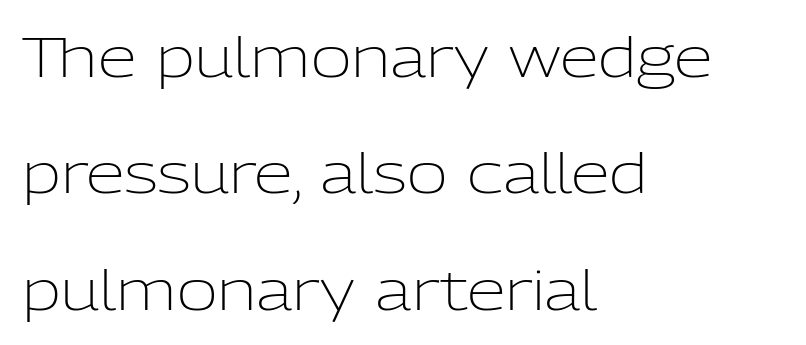
The image shows 56 px light sans-serif type, upright; set left-aligned, loose line spacing (2.08x), normal letter spacing, not underlined; low stroke contrast and a medium x-height.
